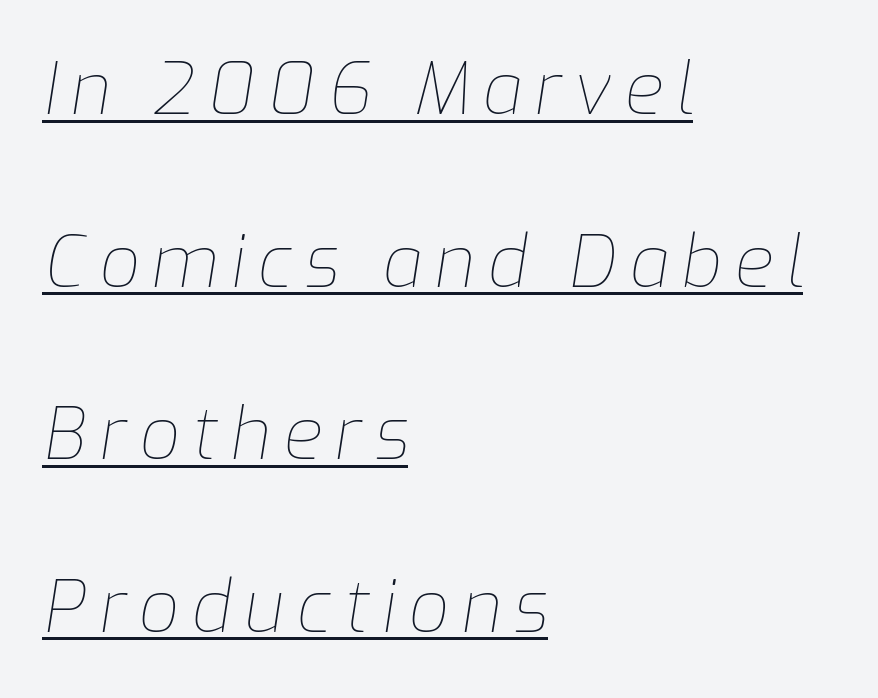
Q: Is the text bold? A: No.
Q: Is the text italic (slanted)? A: Yes, it leans right by about 9 degrees.
Q: Is the text underlined? A: Yes.
Q: How is the paragraph aligned? A: Left-aligned.
Q: Is the spacing between lines tight, normal or loose? A: Loose.
Q: Width (condensed, normal, or wide)? A: Normal.
Q: Stroke contrast? A: Low.
Q: x-height? A: Medium.
Q: Monospaced? A: No.
